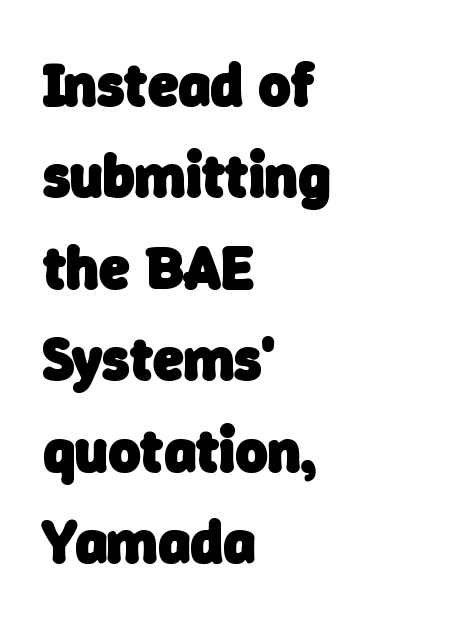
Q: Is the text bold? A: Yes.
Q: Is the typeface a serif or a sans-serif typeface? A: Sans-serif.
Q: Is the text underlined? A: No.
Q: How is the paragraph aligned? A: Left-aligned.
Q: Is the spacing between letters normal or unusually wide? A: Normal.
Q: Is the spacing between lines tight, normal or loose? A: Normal.
Q: Width (condensed, normal, or wide)? A: Normal.
Q: Stroke contrast? A: Low.
Q: x-height? A: Medium.
Q: Monospaced? A: No.
